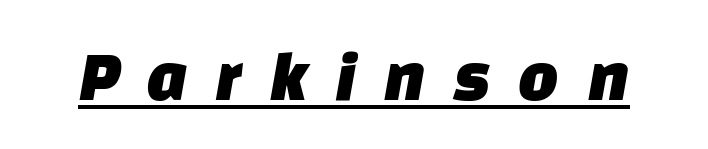
Q: Is the typeface a serif or a sans-serif typeface? A: Sans-serif.
Q: Is the text underlined? A: Yes.
Q: Is the spacing between letters normal or unusually wide? A: Unusually wide.
Q: Width (condensed, normal, or wide)? A: Normal.
Q: Stroke contrast? A: Low.
Q: x-height? A: Large.
Q: Monospaced? A: No.
